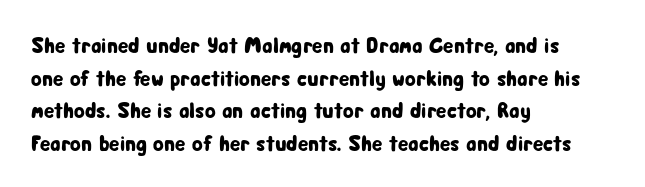
{"italic": "no", "underline": "no", "align": "left", "line_spacing": "normal", "line_spacing_ratio": 1.48, "letter_spacing": "normal", "letter_spacing_em": 0.0, "glyph_px": 22}
